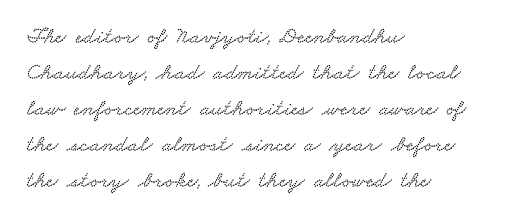
The lines sit at an ordinary, default distance from one another. The space beneath each line is pristine and unruled. These lines are set flush left with a ragged right edge. Does extra space separate the letters? No, they use regular spacing.
